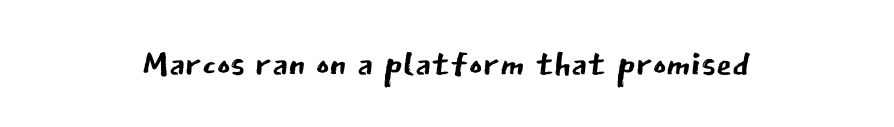
These lines are centered, leaving both edges ragged. Nobody touched the tracking dial on this one. You can tell from the bare stems that sans-serif type was used. Stroke thickness stays within the range of a standard reading face or lighter.
